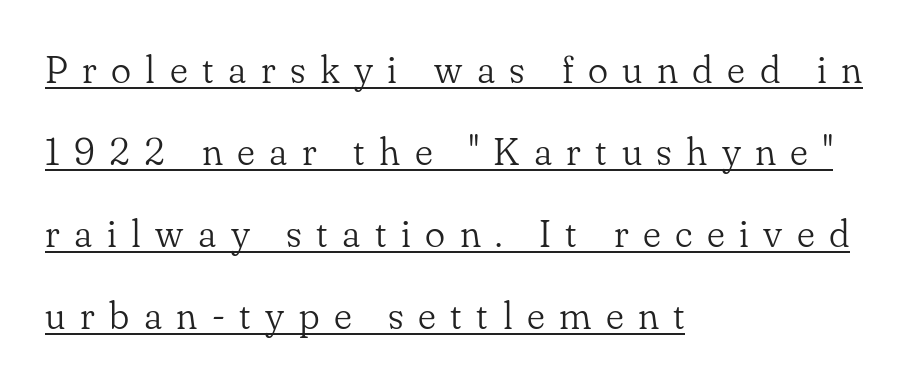
Unlike italic type, these characters show no tilt at all. This is serif lettering, the kind often seen in printed books. Look at the tracking — it's clearly loosened, letters drifting apart. Layout note: lines flush left. The string is rendered with underlining switched on.
